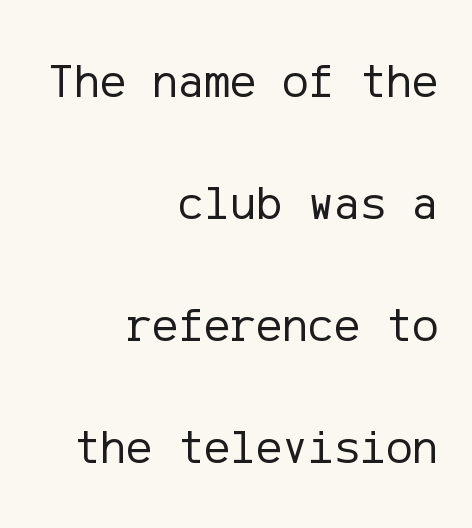
Q: Is the text bold? A: No.
Q: Is the text italic (slanted)? A: No, it is upright.
Q: Is the typeface a serif or a sans-serif typeface? A: Sans-serif.
Q: Is the text underlined? A: No.
Q: How is the paragraph aligned? A: Right-aligned.
Q: Is the spacing between letters normal or unusually wide? A: Normal.
Q: Is the spacing between lines tight, normal or loose? A: Loose.
Q: Width (condensed, normal, or wide)? A: Normal.
Q: Stroke contrast? A: Low.
Q: x-height? A: Medium.
